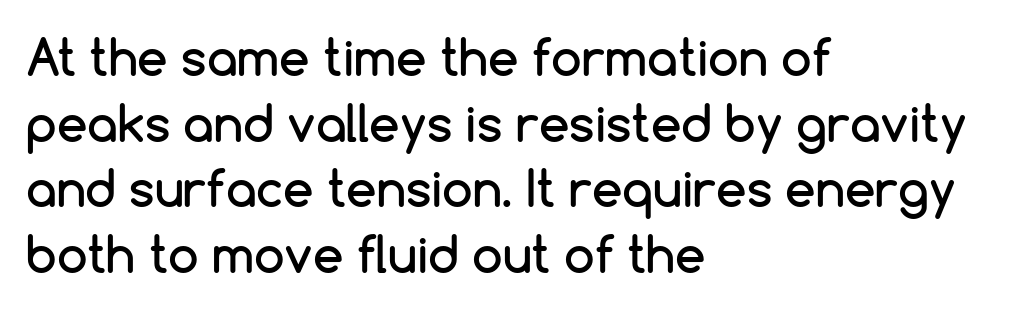
Q: Is the text italic (slanted)? A: No, it is upright.
Q: Is the typeface a serif or a sans-serif typeface? A: Sans-serif.
Q: Is the text underlined? A: No.
Q: How is the paragraph aligned? A: Left-aligned.
Q: Is the spacing between letters normal or unusually wide? A: Normal.
Q: Is the spacing between lines tight, normal or loose? A: Normal.
Q: Width (condensed, normal, or wide)? A: Normal.
Q: Stroke contrast? A: Low.
Q: x-height? A: Medium.
Q: Monospaced? A: No.
